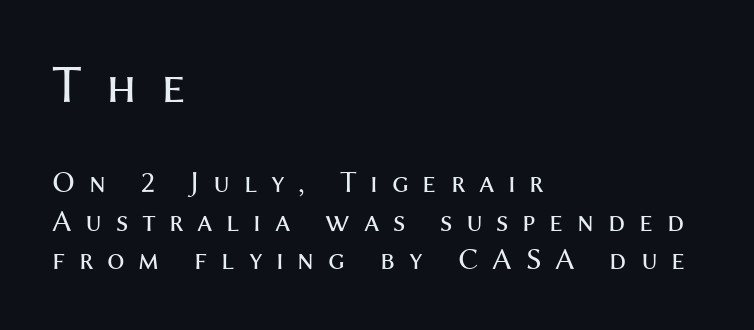
{"serif": "no", "italic": "no", "bold": "no", "weight": "regular", "width": "normal", "stroke_contrast": "medium", "x_height": "medium", "monospaced": "no", "underline": "no", "align": "left", "line_spacing_ratio": 1.24, "letter_spacing": "wide", "letter_spacing_em": 0.44, "larger_block": "first", "size_ratio": 1.77, "glyph_px": 55}
